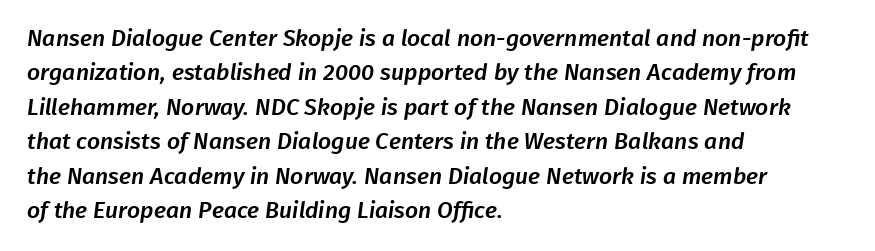
{"underline": "no", "align": "left", "line_spacing": "normal", "line_spacing_ratio": 1.5, "letter_spacing": "normal", "letter_spacing_em": 0.0, "glyph_px": 23}
